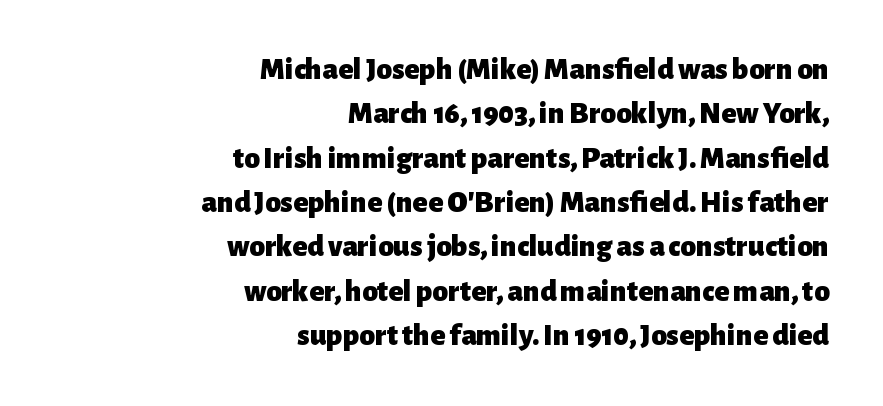
{"serif": "no", "italic": "no", "bold": "yes", "weight": "heavy", "width": "normal", "stroke_contrast": "low", "x_height": "medium", "monospaced": "no", "underline": "no", "align": "right", "line_spacing": "normal", "line_spacing_ratio": 1.43, "letter_spacing": "normal", "letter_spacing_em": 0.0, "glyph_px": 31}
